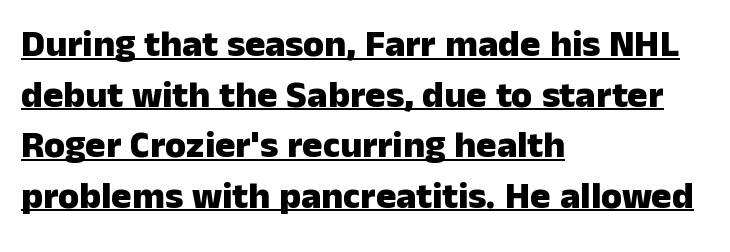
{"serif": "no", "italic": "no", "bold": "yes", "weight": "heavy", "width": "normal", "stroke_contrast": "low", "x_height": "medium", "monospaced": "no", "underline": "yes", "align": "left", "line_spacing": "normal", "line_spacing_ratio": 1.33, "letter_spacing": "normal", "letter_spacing_em": 0.0, "glyph_px": 38}
